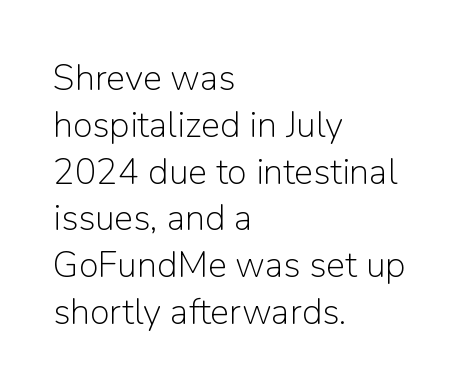
The image shows 36 px light sans-serif type, upright; set left-aligned, normal line spacing (1.3x), normal letter spacing, not underlined; low stroke contrast and a medium x-height.
